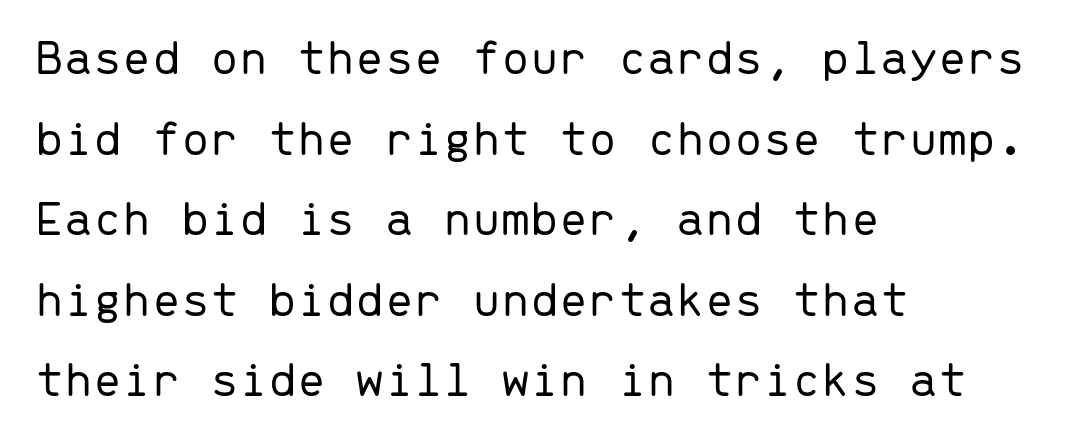
Q: Is the text bold? A: No.
Q: Is the text italic (slanted)? A: No, it is upright.
Q: Is the typeface a serif or a sans-serif typeface? A: Sans-serif.
Q: Is the text underlined? A: No.
Q: How is the paragraph aligned? A: Left-aligned.
Q: Is the spacing between letters normal or unusually wide? A: Normal.
Q: Is the spacing between lines tight, normal or loose? A: Normal.
Q: Width (condensed, normal, or wide)? A: Normal.
Q: Stroke contrast? A: Low.
Q: x-height? A: Medium.
Q: Monospaced? A: Yes.
